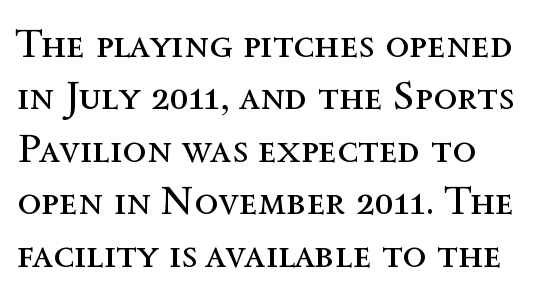
The image shows 40 px regular-weight type, upright; set normal line spacing (1.31x), normal letter spacing, not underlined; a medium x-height.
